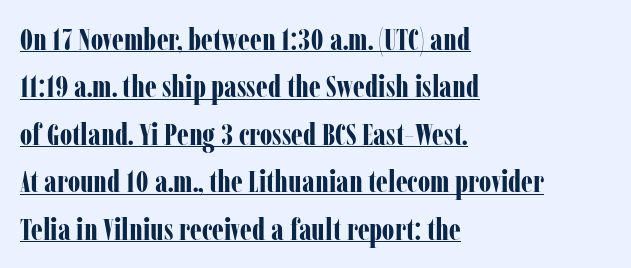
The image shows 31 px bold, condensed serif type, upright; set left-aligned, normal line spacing (1.53x), normal letter spacing, underlined; low stroke contrast and a medium x-height.
